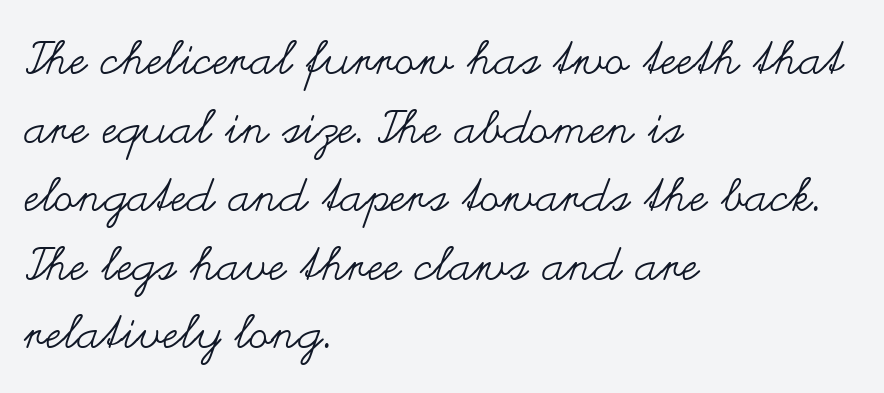
Q: Is the text bold? A: No.
Q: Is the text italic (slanted)? A: Yes.
Q: Is the text underlined? A: No.
Q: How is the paragraph aligned? A: Left-aligned.
Q: Is the spacing between letters normal or unusually wide? A: Normal.
Q: Is the spacing between lines tight, normal or loose? A: Normal.
Q: Width (condensed, normal, or wide)? A: Wide.
Q: Stroke contrast? A: Medium.
Q: x-height? A: Small.
Q: Monospaced? A: No.
